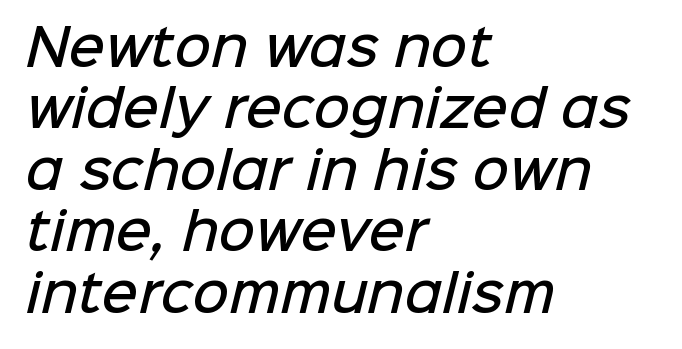
The image shows 50 px semibold sans-serif type; set left-aligned, line spacing 1.23x, normal letter spacing, not underlined; low stroke contrast and a medium x-height.
